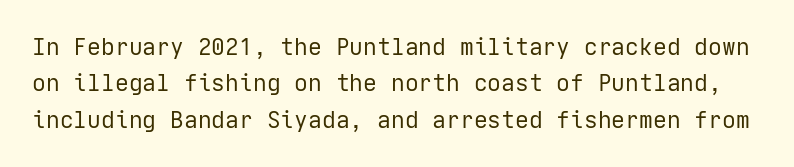
The image shows 23 px text type, upright; set normal line spacing (1.58x), normal letter spacing, not underlined.
